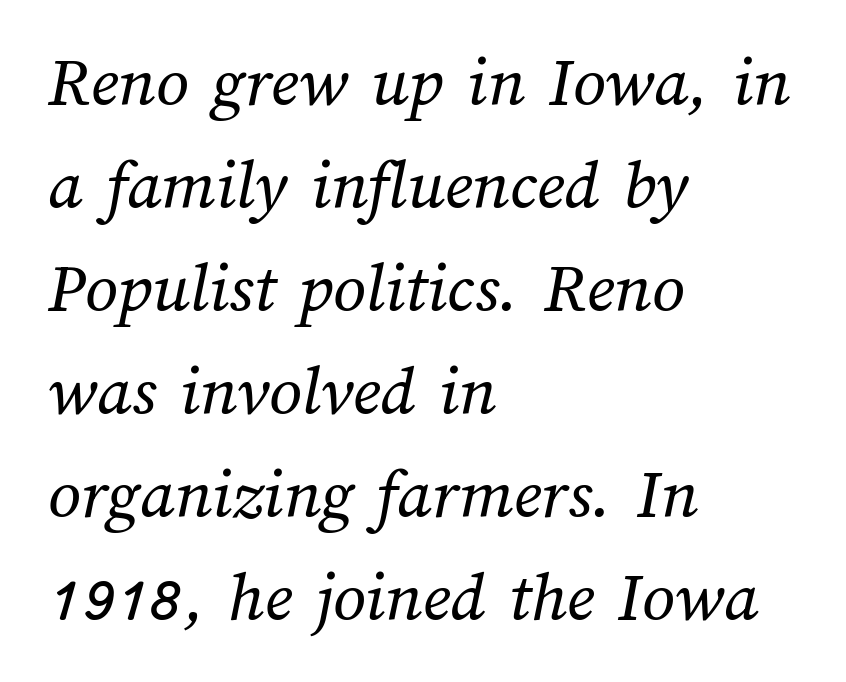
Regarding leading, the lines here are spaced in the standard way. Caption: multi-line text, flush left, ragged right. Here the glyphs are tracked normally, forming tight word shapes. Proportional: the letters do not fall into vertical columns. The weight tops out at a normal text grade. The strip under each line holds only bare page.
